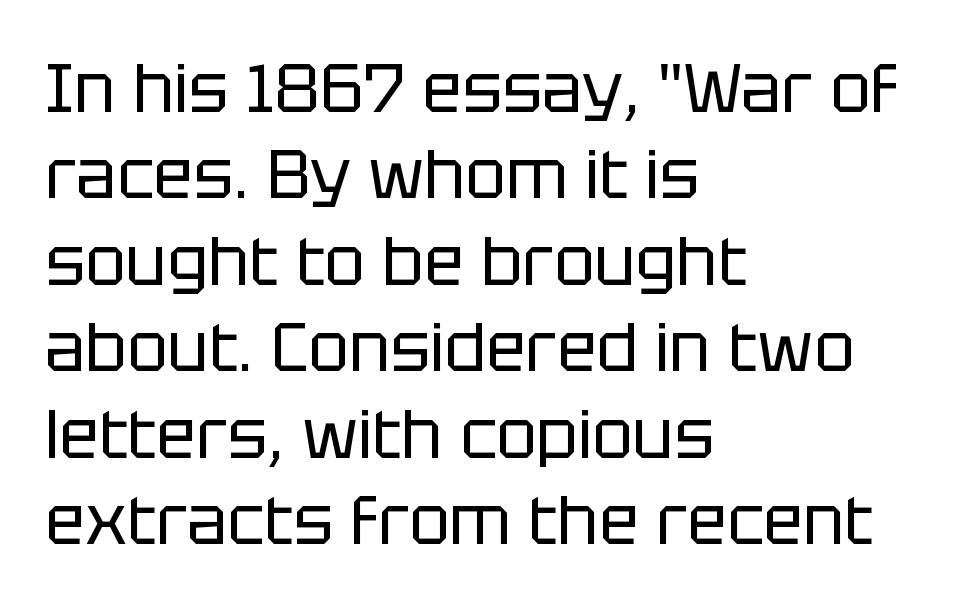
The image shows 67 px regular-weight sans-serif type, upright; set left-aligned, normal line spacing (1.29x), normal letter spacing, not underlined; low stroke contrast and a large x-height.
